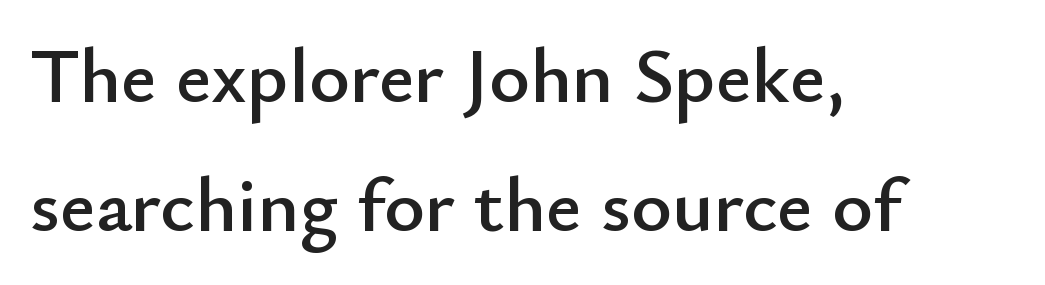
The image shows 78 px sans-serif type, upright; set left-aligned, normal line spacing (1.66x), normal letter spacing, not underlined; low stroke contrast and a small x-height.
